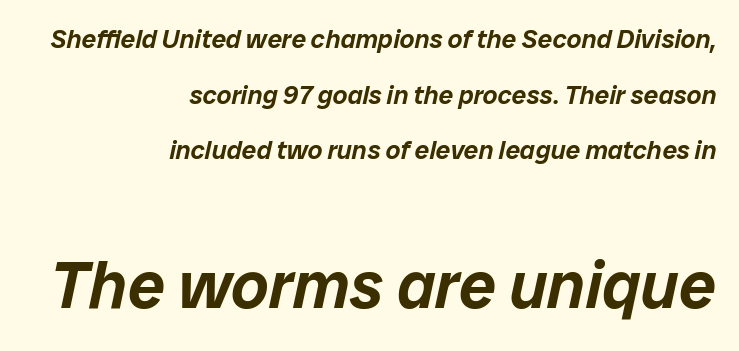
{"italic": "yes", "lean": "right", "slant_degrees": 12, "width": "normal", "stroke_contrast": "low", "x_height": "medium", "monospaced": "no", "underline": "no", "align": "right", "line_spacing": "loose", "line_spacing_ratio": 2.14, "letter_spacing": "normal", "letter_spacing_em": 0.0, "larger_block": "second", "size_ratio": 2.54, "glyph_px": 66}
